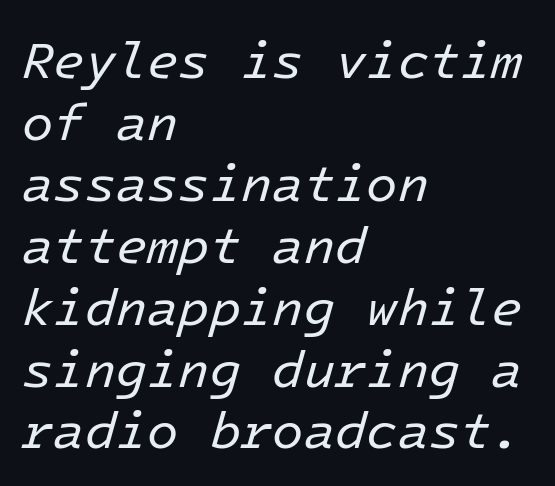
Q: Is the text bold? A: No.
Q: Is the text italic (slanted)? A: Yes, it leans right by about 16 degrees.
Q: Is the text underlined? A: No.
Q: How is the paragraph aligned? A: Left-aligned.
Q: Is the spacing between letters normal or unusually wide? A: Normal.
Q: Width (condensed, normal, or wide)? A: Normal.
Q: Stroke contrast? A: Low.
Q: x-height? A: Medium.
